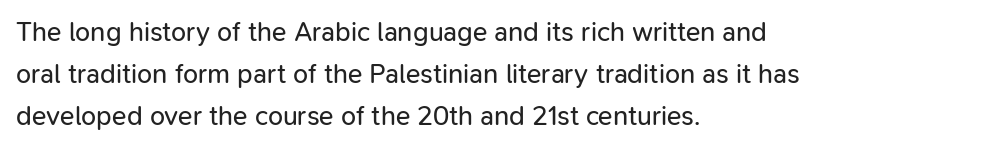
Q: Is the text bold? A: No.
Q: Is the text italic (slanted)? A: No, it is upright.
Q: Is the text underlined? A: No.
Q: How is the paragraph aligned? A: Left-aligned.
Q: Is the spacing between letters normal or unusually wide? A: Normal.
Q: Is the spacing between lines tight, normal or loose? A: Normal.
